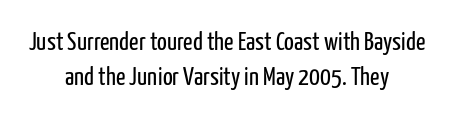
Words float on clear page, feet unadorned. Weight class: somewhere from thin through regular. Does the lettering tilt? It doesn't — this is upright. Regular leading. Inter-character spacing is left at the font's built-in metrics.
